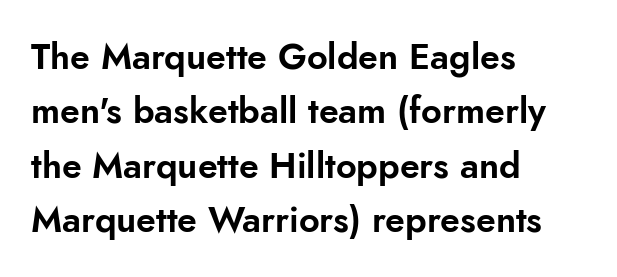
{"serif": "no", "italic": "no", "width": "normal", "stroke_contrast": "low", "x_height": "small", "monospaced": "no", "underline": "no", "align": "left", "line_spacing": "normal", "line_spacing_ratio": 1.51, "letter_spacing": "normal", "letter_spacing_em": 0.0, "glyph_px": 36}
